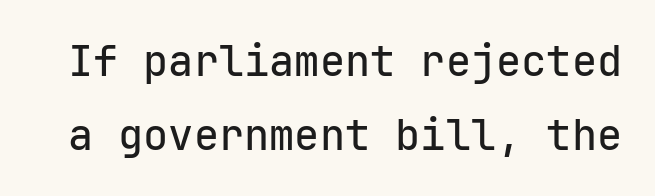
Q: Is the text italic (slanted)? A: No, it is upright.
Q: Is the typeface a serif or a sans-serif typeface? A: Sans-serif.
Q: Is the text underlined? A: No.
Q: Is the spacing between letters normal or unusually wide? A: Normal.
Q: Width (condensed, normal, or wide)? A: Normal.
Q: Stroke contrast? A: Low.
Q: x-height? A: Medium.
Q: Monospaced? A: Yes.
